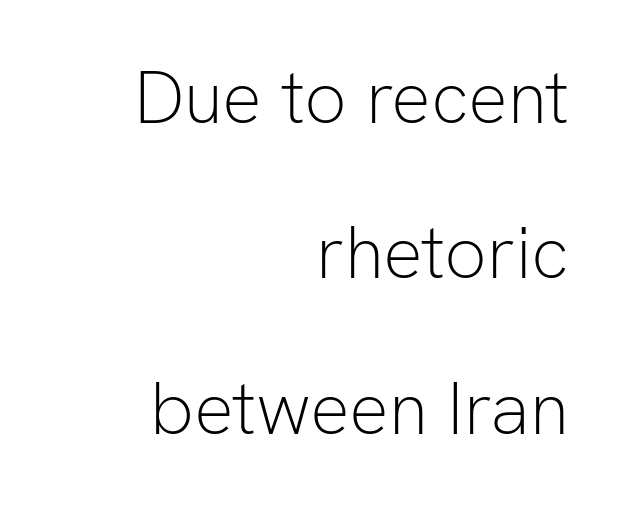
Look at the bottom of the vertical strokes: they stop flat, with no serifs. These lines stack with their right ends in a neat column. Upright lettering throughout. The rendering keeps characters at their native spacing. Nobody drew a line under any word here.
